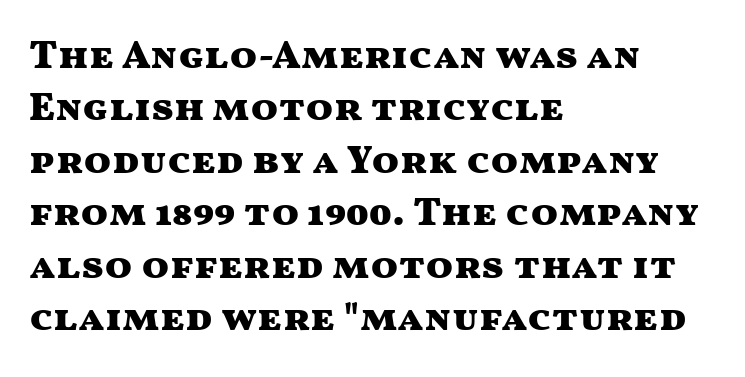
Type style note: lacks serifs. Varying glyph widths throughout — classic text-font behaviour. Each line starts at the same left margin while the right side varies. Posture: upright roman.
